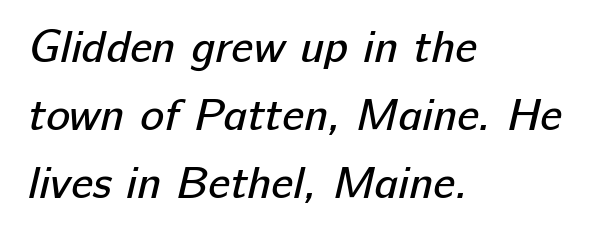
The image shows 45 px regular-weight sans-serif type; set left-aligned, normal line spacing (1.51x), normal letter spacing, not underlined; low stroke contrast and a medium x-height.
